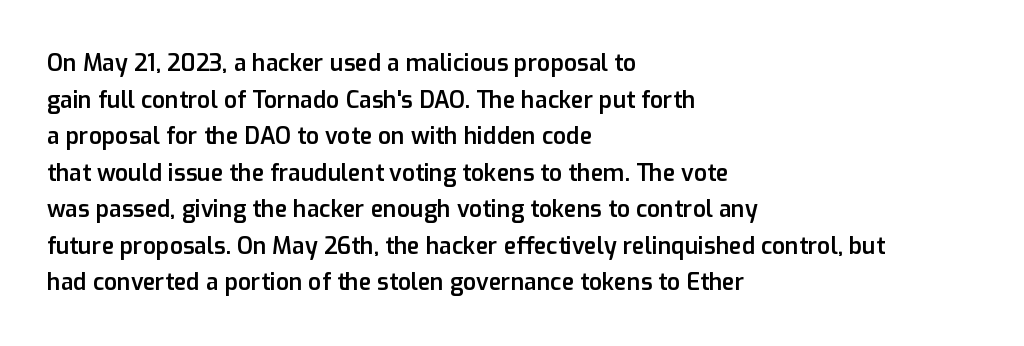
{"italic": "no", "bold": "semi", "underline": "no", "align": "left", "line_spacing": "normal", "line_spacing_ratio": 1.59, "letter_spacing": "normal", "letter_spacing_em": 0.0, "glyph_px": 23}
